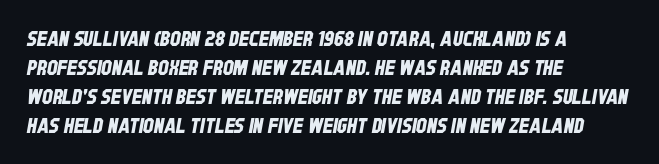
Successive baselines arrive at the customary interval. The gap between lines stays unmarked. The setting favours the left margin, as ordinary paragraphs usually do. This rendering leaves character spacing at its baseline value.
